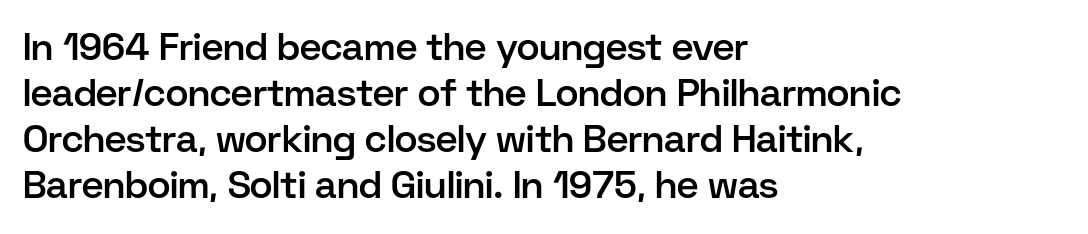
Q: Is the text bold? A: Semi-bold.
Q: Is the text italic (slanted)? A: No, it is upright.
Q: Is the typeface a serif or a sans-serif typeface? A: Sans-serif.
Q: Is the text underlined? A: No.
Q: How is the paragraph aligned? A: Left-aligned.
Q: Is the spacing between letters normal or unusually wide? A: Normal.
Q: Width (condensed, normal, or wide)? A: Normal.
Q: Stroke contrast? A: Low.
Q: x-height? A: Medium.
Q: Monospaced? A: No.
